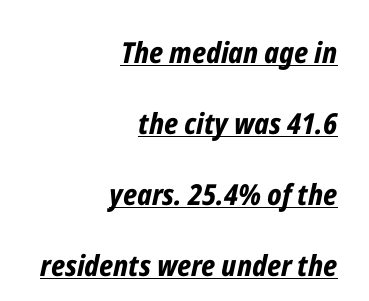
Q: Is the text bold? A: Yes.
Q: Is the text italic (slanted)? A: Yes, it leans right by about 12 degrees.
Q: Is the text underlined? A: Yes.
Q: How is the paragraph aligned? A: Right-aligned.
Q: Is the spacing between letters normal or unusually wide? A: Normal.
Q: Is the spacing between lines tight, normal or loose? A: Loose.
Q: Width (condensed, normal, or wide)? A: Condensed.
Q: Stroke contrast? A: Low.
Q: x-height? A: Medium.
Q: Monospaced? A: No.
